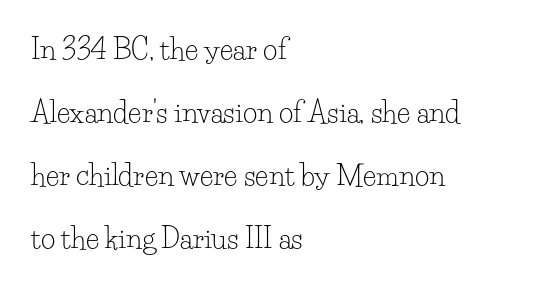
Q: Is the text bold? A: No.
Q: Is the text italic (slanted)? A: No, it is upright.
Q: Is the typeface a serif or a sans-serif typeface? A: Serif.
Q: Is the text underlined? A: No.
Q: How is the paragraph aligned? A: Left-aligned.
Q: Is the spacing between letters normal or unusually wide? A: Normal.
Q: Is the spacing between lines tight, normal or loose? A: Loose.
Q: Width (condensed, normal, or wide)? A: Normal.
Q: Stroke contrast? A: Low.
Q: x-height? A: Small.
Q: Monospaced? A: No.
